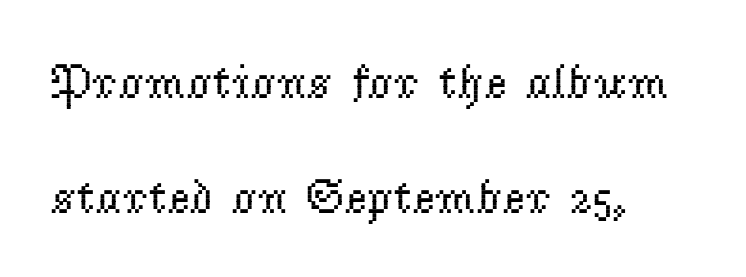
Q: Is the text bold? A: No.
Q: Is the text italic (slanted)? A: No, it is upright.
Q: Is the typeface a serif or a sans-serif typeface? A: Serif.
Q: Is the text underlined? A: No.
Q: How is the paragraph aligned? A: Left-aligned.
Q: Is the spacing between letters normal or unusually wide? A: Normal.
Q: Is the spacing between lines tight, normal or loose? A: Loose.
Q: Width (condensed, normal, or wide)? A: Normal.
Q: Stroke contrast? A: Low.
Q: x-height? A: Small.
Q: Monospaced? A: No.
